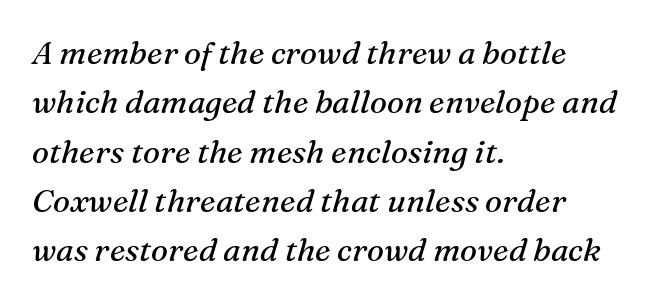
The image shows 32 px regular-weight serif type, italic (leaning right); set left-aligned, normal line spacing (1.54x), normal letter spacing, not underlined; medium stroke contrast and a medium x-height.
